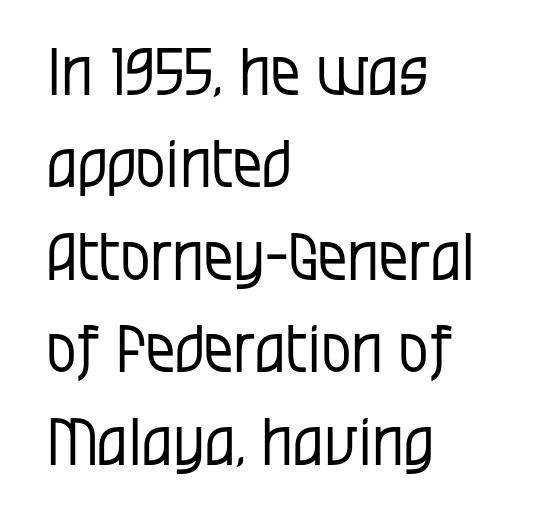
The image shows 66 px regular-weight, condensed sans-serif type, upright; set left-aligned, normal line spacing (1.4x), normal letter spacing, not underlined; low stroke contrast and a large x-height.
